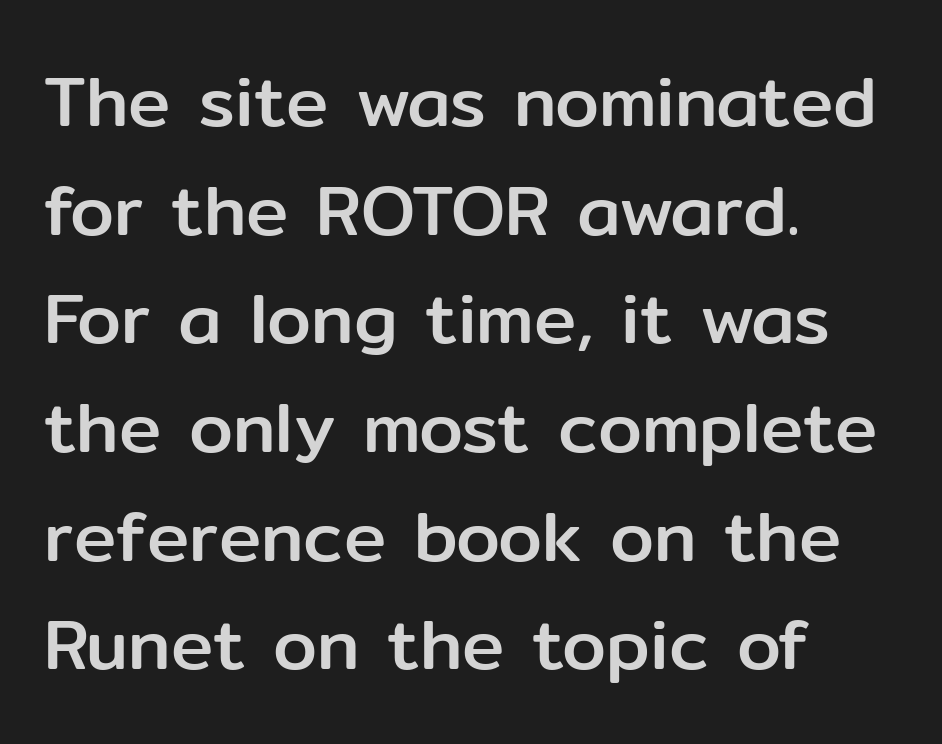
Q: Is the text italic (slanted)? A: No, it is upright.
Q: Is the typeface a serif or a sans-serif typeface? A: Sans-serif.
Q: Is the text underlined? A: No.
Q: How is the paragraph aligned? A: Left-aligned.
Q: Is the spacing between letters normal or unusually wide? A: Normal.
Q: Is the spacing between lines tight, normal or loose? A: Normal.
Q: Width (condensed, normal, or wide)? A: Normal.
Q: Stroke contrast? A: Low.
Q: x-height? A: Medium.
Q: Monospaced? A: No.
